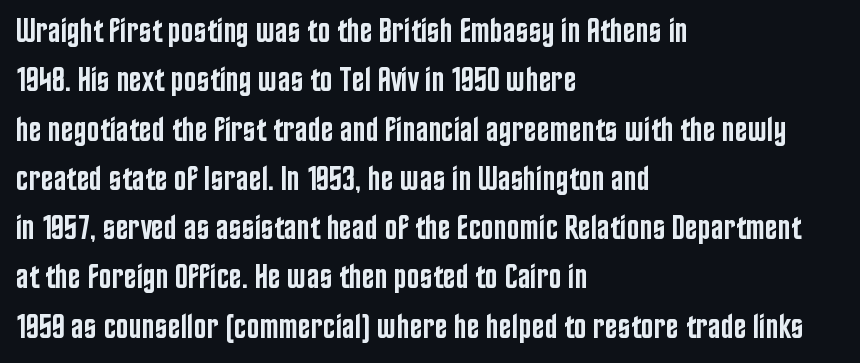
Q: Is the text bold? A: Semi-bold.
Q: Is the text italic (slanted)? A: No, it is upright.
Q: Is the typeface a serif or a sans-serif typeface? A: Sans-serif.
Q: Is the text underlined? A: No.
Q: How is the paragraph aligned? A: Left-aligned.
Q: Is the spacing between letters normal or unusually wide? A: Normal.
Q: Is the spacing between lines tight, normal or loose? A: Normal.
Q: Width (condensed, normal, or wide)? A: Condensed.
Q: Stroke contrast? A: Low.
Q: x-height? A: Large.
Q: Monospaced? A: No.
